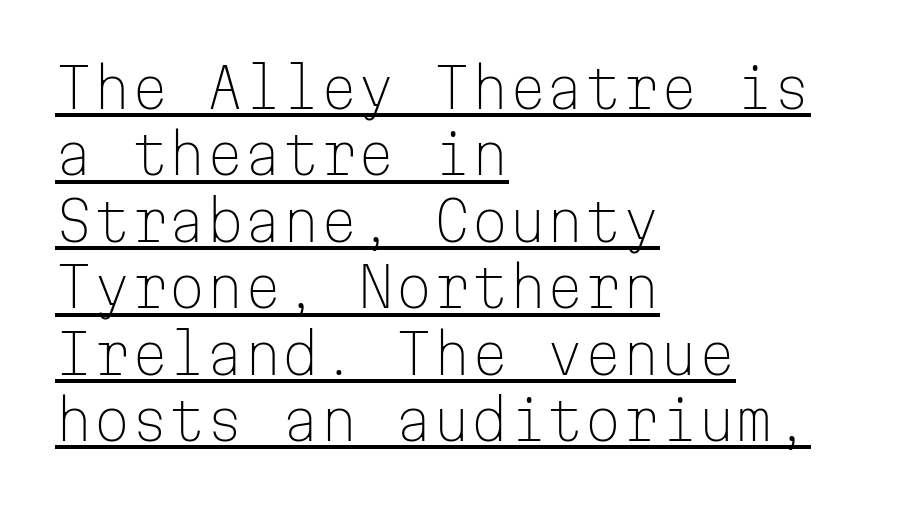
Q: Is the text bold? A: No.
Q: Is the text italic (slanted)? A: No, it is upright.
Q: Is the typeface a serif or a sans-serif typeface? A: Sans-serif.
Q: Is the text underlined? A: Yes.
Q: How is the paragraph aligned? A: Left-aligned.
Q: Is the spacing between letters normal or unusually wide? A: Normal.
Q: Width (condensed, normal, or wide)? A: Normal.
Q: Stroke contrast? A: Low.
Q: x-height? A: Medium.
Q: Monospaced? A: Yes.
